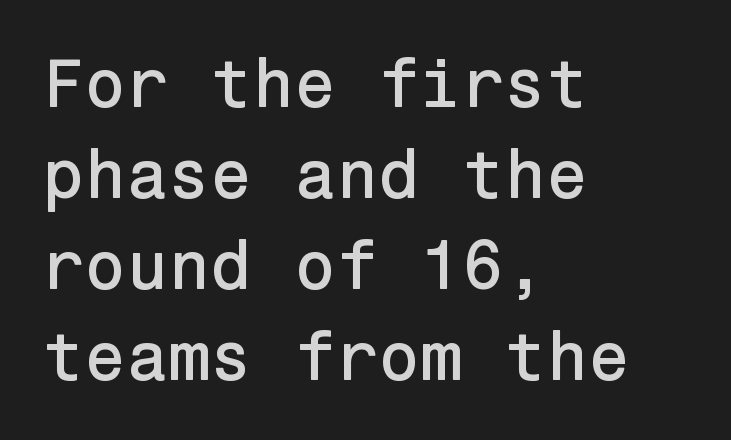
Note: no serifs on the glyphs. Does the copy run flush right? No — it runs flush left. Posture: straight, roman, zero tilt. This rendering features lettering with no underline.
